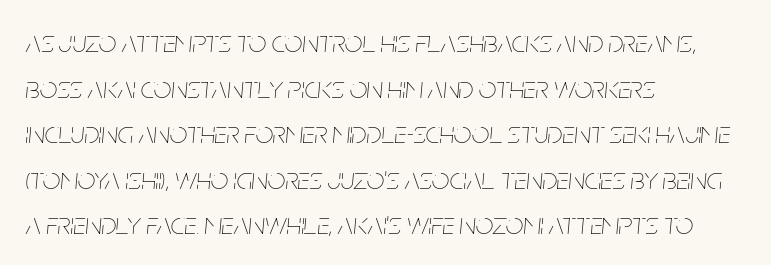
The image shows 31 px thin, condensed type, italic (leaning right); set left-aligned, normal line spacing (1.47x), normal letter spacing, not underlined; low stroke contrast and a large x-height.
